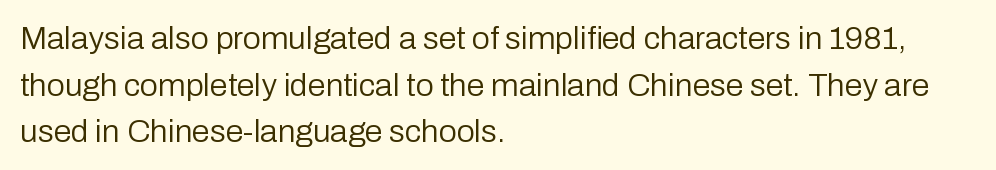
{"serif": "no", "italic": "no", "bold": "no", "weight": "regular", "width": "normal", "stroke_contrast": "low", "x_height": "medium", "monospaced": "no", "underline": "no", "align": "left", "line_spacing": "normal", "line_spacing_ratio": 1.46, "letter_spacing": "normal", "letter_spacing_em": 0.0, "glyph_px": 32}
